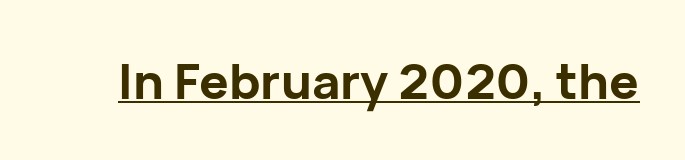
The image shows 49 px bold sans-serif type, upright; set normal letter spacing, underlined; low stroke contrast and a medium x-height.
